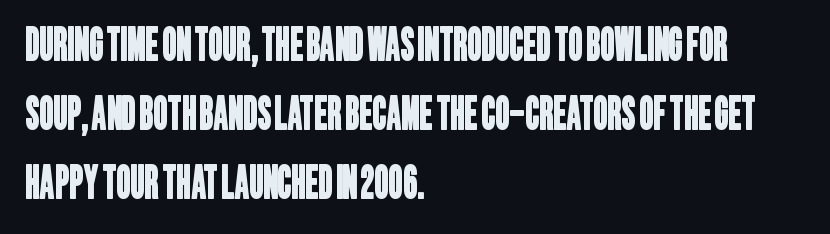
Reading down the column, the eye jumps a familiar distance to each next line. Between one letter and the next there's only the usual sliver of space. Do the characters align in a grid? No, the font is proportional. Line starts are locked; line ends wander.
